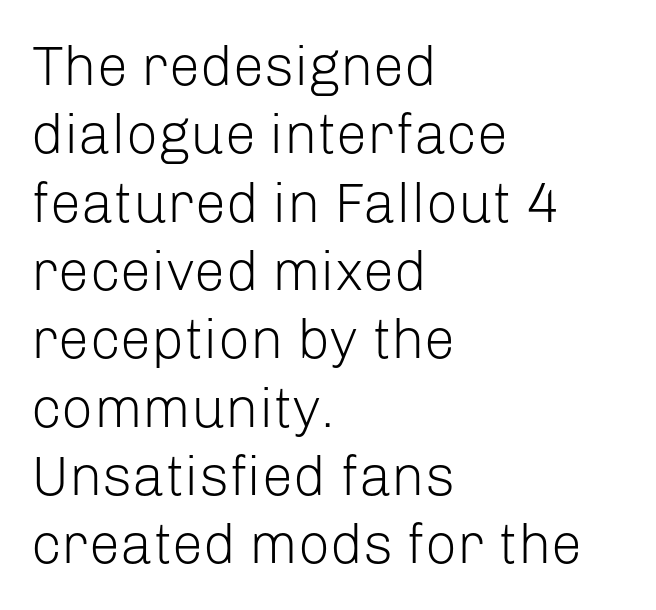
{"serif": "no", "italic": "no", "bold": "no", "weight": "light", "width": "normal", "stroke_contrast": "low", "x_height": "medium", "monospaced": "no", "underline": "no", "align": "left", "line_spacing_ratio": 1.22, "letter_spacing": "normal", "letter_spacing_em": 0.0, "glyph_px": 56}
